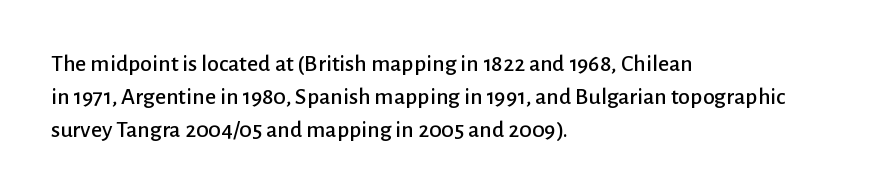
Q: Is the text italic (slanted)? A: No, it is upright.
Q: Is the text underlined? A: No.
Q: How is the paragraph aligned? A: Left-aligned.
Q: Is the spacing between letters normal or unusually wide? A: Normal.
Q: Is the spacing between lines tight, normal or loose? A: Normal.
